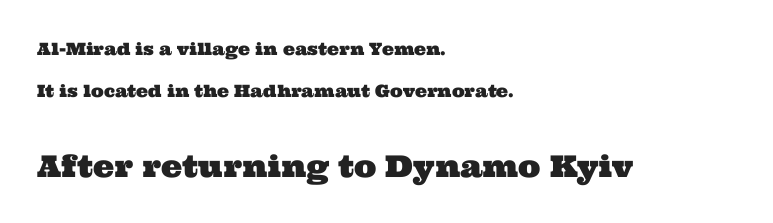
The image shows 30 px wide serif type; set left-aligned, loose line spacing (2.49x), normal letter spacing, not underlined; the second (bottom) block is 1.76x larger; medium stroke contrast and a medium x-height.
